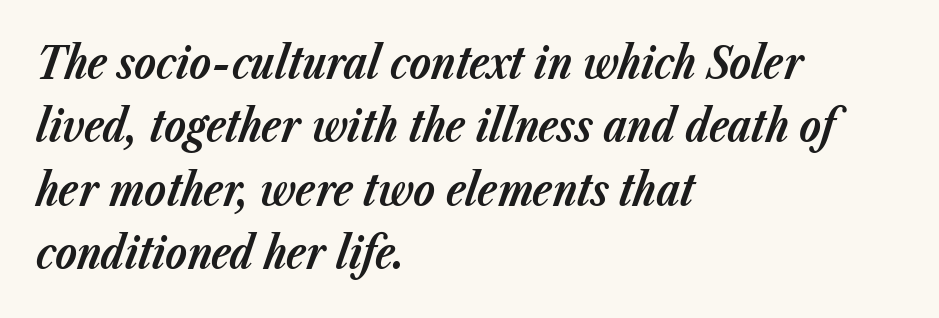
The image shows 44 px bold type, italic (leaning right); set left-aligned, normal line spacing (1.44x), normal letter spacing, not underlined; low stroke contrast and a medium x-height.
